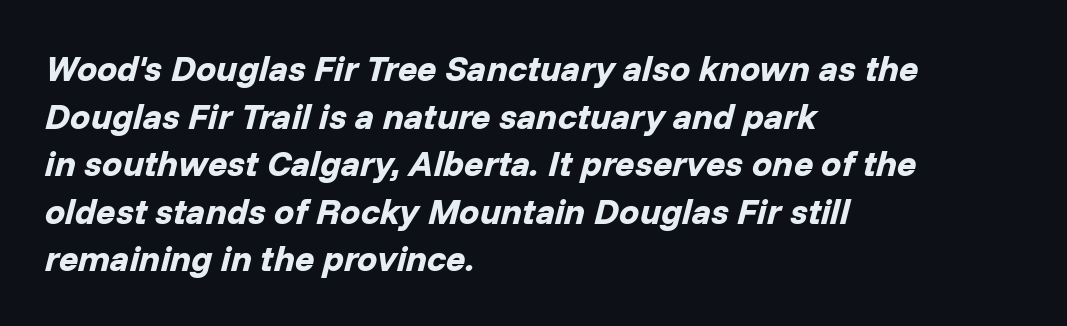
{"italic": "yes", "lean": "right", "slant_degrees": 14, "bold": "yes", "weight": "bold", "width": "normal", "stroke_contrast": "low", "x_height": "medium", "monospaced": "no", "underline": "no", "align": "left", "line_spacing": "normal", "line_spacing_ratio": 1.32, "letter_spacing": "normal", "letter_spacing_em": 0.0, "glyph_px": 36}
